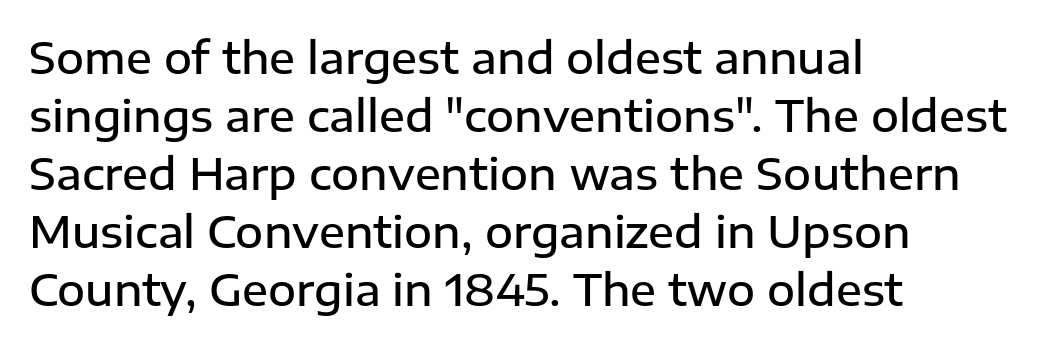
The image shows 43 px semibold sans-serif type, upright; set left-aligned, normal line spacing (1.35x), normal letter spacing, not underlined; low stroke contrast and a medium x-height.
